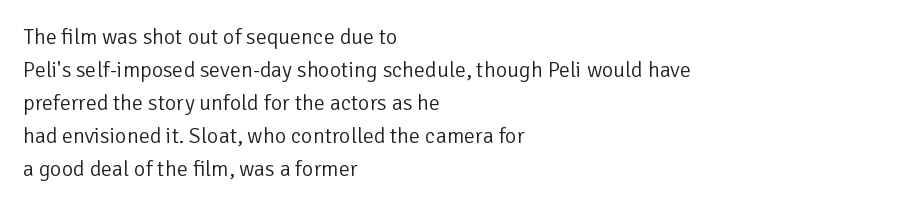
In terms of leading, this rendering sits right in the middle. Quick note: not italic, upright. Stems here are at most as thick as an everyday book face. Letter spacing: default.
